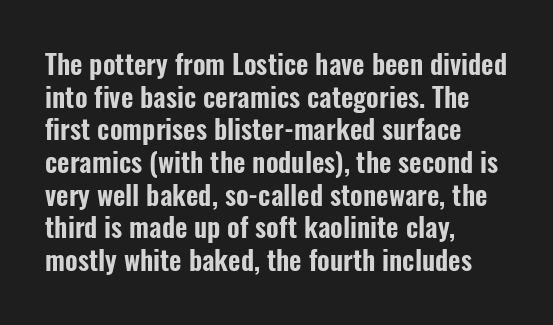
The image shows 27 px text type, upright; set left-aligned, line spacing 1.21x, normal letter spacing, not underlined.
